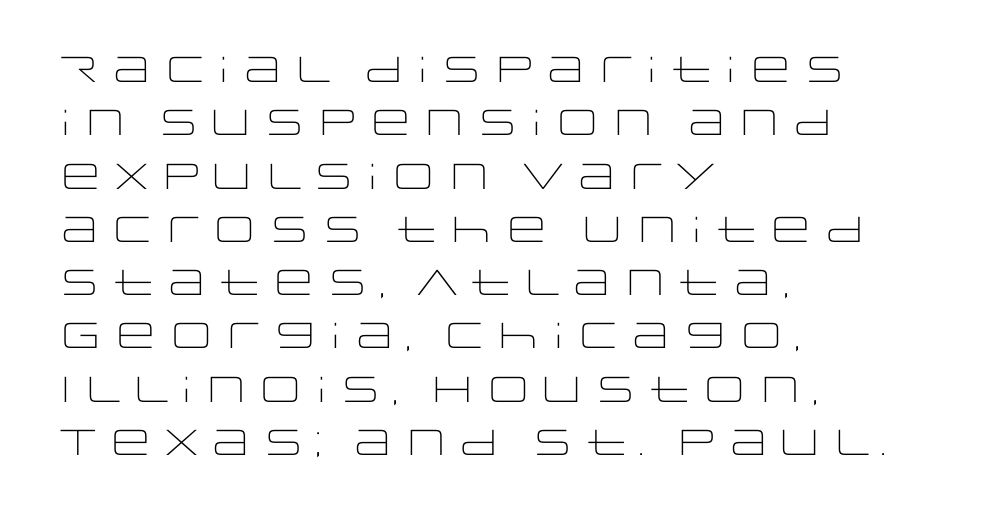
{"serif": "no", "italic": "no", "bold": "no", "weight": "light", "width": "wide", "stroke_contrast": "low", "x_height": "large", "monospaced": "no", "underline": "no", "align": "left", "line_spacing": "normal", "line_spacing_ratio": 1.48, "letter_spacing": "normal", "letter_spacing_em": 0.0, "glyph_px": 36}
